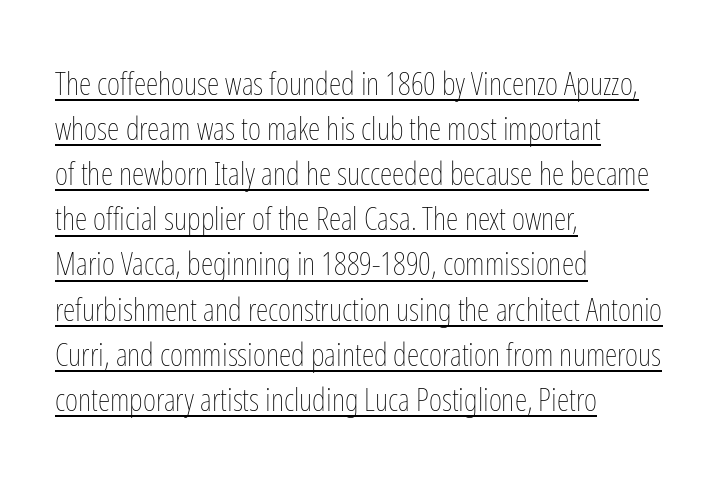
{"italic": "no", "bold": "no", "weight": "thin", "width": "condensed", "stroke_contrast": "low", "x_height": "medium", "monospaced": "no", "underline": "yes", "align": "left", "line_spacing": "normal", "line_spacing_ratio": 1.41, "letter_spacing": "normal", "letter_spacing_em": 0.0, "glyph_px": 32}
